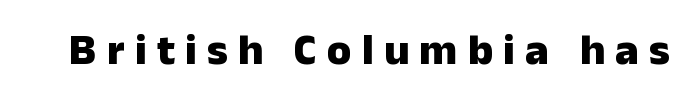
Q: Is the text bold? A: Yes.
Q: Is the text italic (slanted)? A: No, it is upright.
Q: Is the typeface a serif or a sans-serif typeface? A: Sans-serif.
Q: Is the text underlined? A: No.
Q: Is the spacing between letters normal or unusually wide? A: Unusually wide.
Q: Width (condensed, normal, or wide)? A: Normal.
Q: Stroke contrast? A: Low.
Q: x-height? A: Medium.
Q: Monospaced? A: No.
